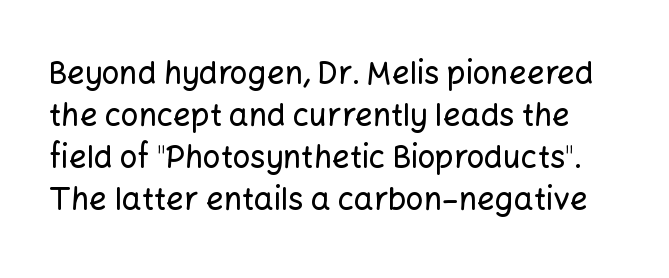
Q: Is the text italic (slanted)? A: No, it is upright.
Q: Is the typeface a serif or a sans-serif typeface? A: Sans-serif.
Q: Is the text underlined? A: No.
Q: Is the spacing between letters normal or unusually wide? A: Normal.
Q: Is the spacing between lines tight, normal or loose? A: Normal.
Q: Width (condensed, normal, or wide)? A: Normal.
Q: Stroke contrast? A: Low.
Q: x-height? A: Medium.
Q: Monospaced? A: No.
